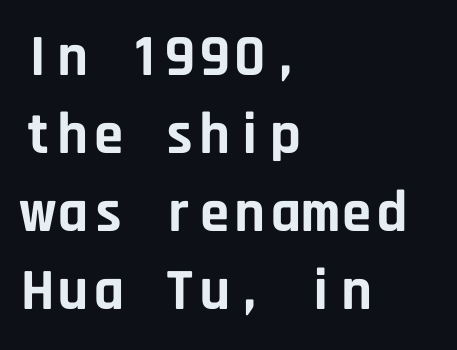
The compositor pushed each line to the left boundary. The typesetting leans heavy: a genuine bold. Vertically, the passage feels balanced, rows spaced as you'd expect. Classification — sans serif. Standard letterfit; no display-style spreading of the glyphs.
